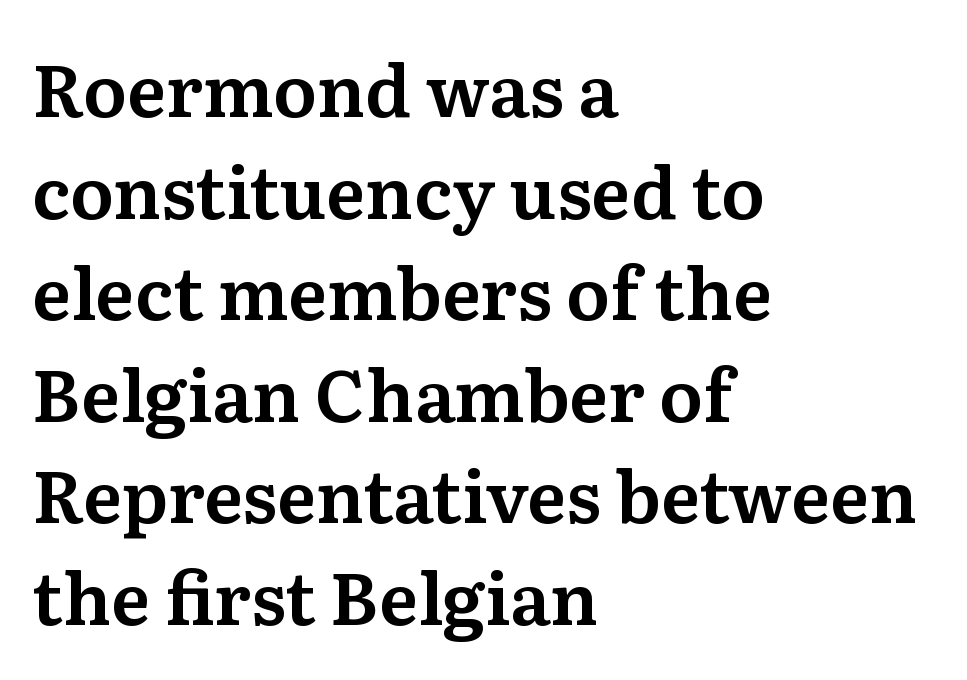
The image shows 72 px serif type, upright; set left-aligned, normal line spacing (1.41x), normal letter spacing, not underlined; medium stroke contrast and a medium x-height.
